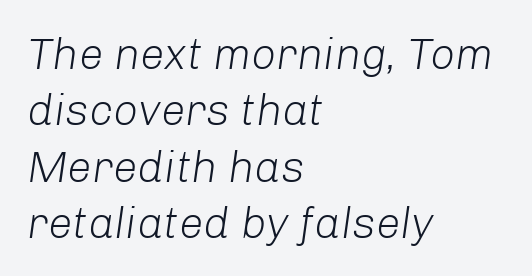
Q: Is the text bold? A: No.
Q: Is the text italic (slanted)? A: Yes, it leans right by about 8 degrees.
Q: Is the text underlined? A: No.
Q: How is the paragraph aligned? A: Left-aligned.
Q: Is the spacing between letters normal or unusually wide? A: Normal.
Q: Is the spacing between lines tight, normal or loose? A: Normal.
Q: Width (condensed, normal, or wide)? A: Normal.
Q: Stroke contrast? A: Low.
Q: x-height? A: Medium.
Q: Monospaced? A: No.
